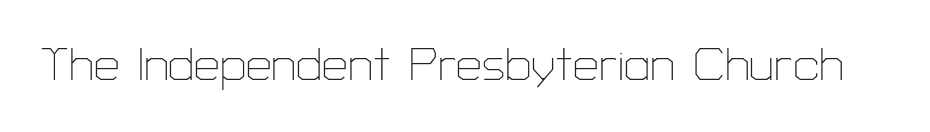
Honestly, there is no underline to notice here at all. Stroke terminals: plain, sans-serif. The passage shown has conventional tracking throughout. Counters stay open thanks to moderate or lighter strokes. The passage shown is typed in a proportional face where columns would drift.
